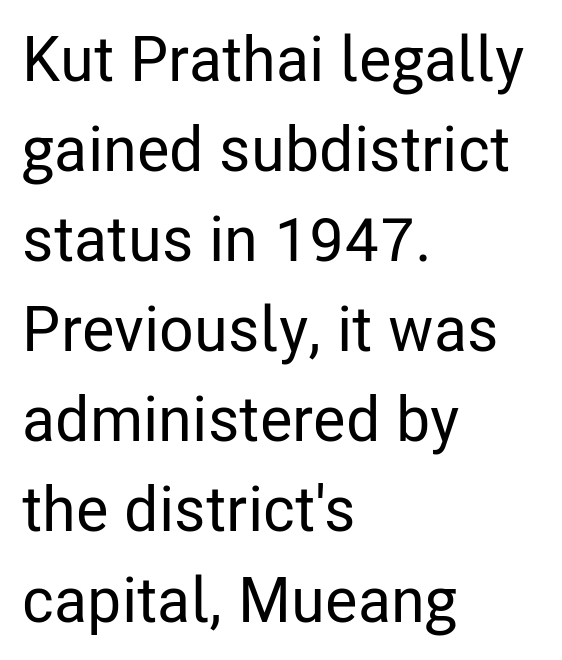
Plain, unruled lines of type. The letters carry no serifs — their stems end cleanly without finishing strokes. Spacing verdict: proportional, widths tailored to each character. The type is set solid horizontally, with unmodified tracking.
